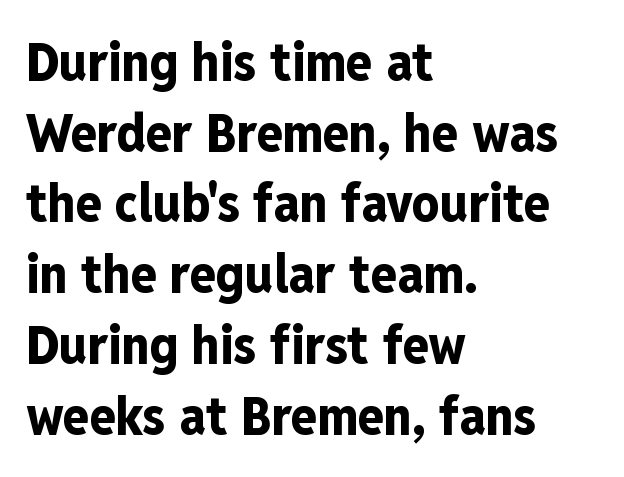
{"serif": "no", "italic": "no", "bold": "yes", "weight": "bold", "width": "condensed", "stroke_contrast": "low", "x_height": "medium", "monospaced": "no", "underline": "no", "align": "left", "line_spacing": "normal", "line_spacing_ratio": 1.31, "letter_spacing": "normal", "letter_spacing_em": 0.0, "glyph_px": 54}
